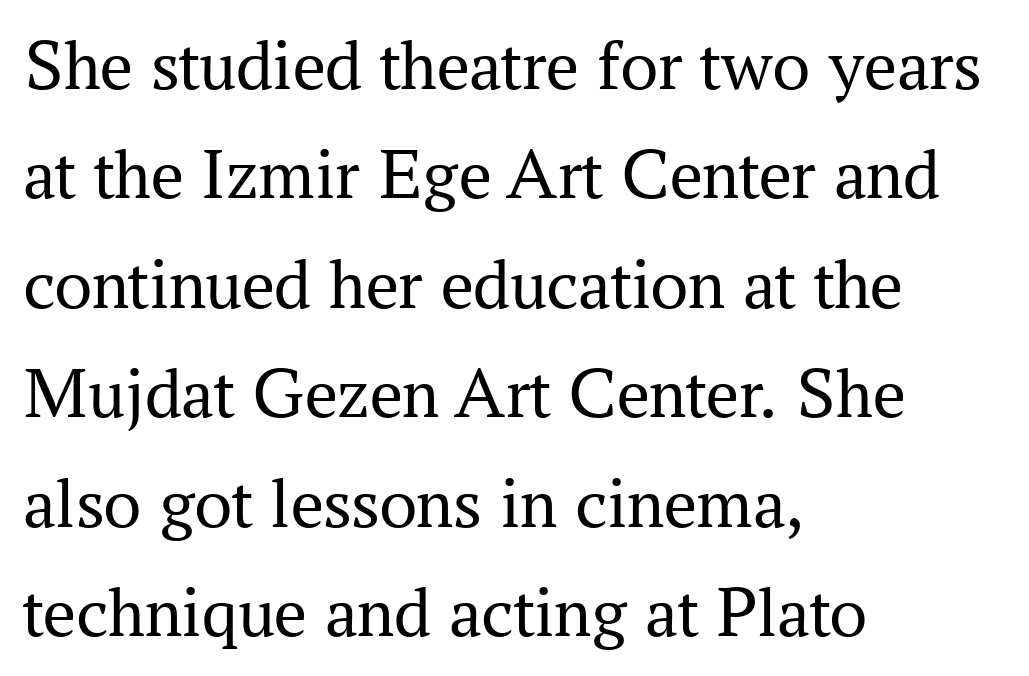
Q: Is the text bold? A: No.
Q: Is the text italic (slanted)? A: No, it is upright.
Q: Is the typeface a serif or a sans-serif typeface? A: Serif.
Q: Is the text underlined? A: No.
Q: How is the paragraph aligned? A: Left-aligned.
Q: Is the spacing between letters normal or unusually wide? A: Normal.
Q: Is the spacing between lines tight, normal or loose? A: Normal.
Q: Width (condensed, normal, or wide)? A: Normal.
Q: Stroke contrast? A: Medium.
Q: x-height? A: Medium.
Q: Monospaced? A: No.
